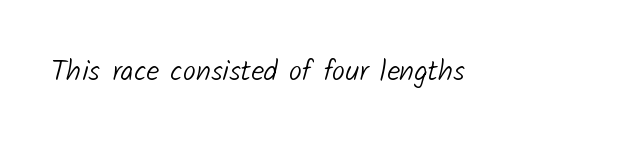
The image shows 29 px light sans-serif type; set normal letter spacing, not underlined; low stroke contrast and a medium x-height.
